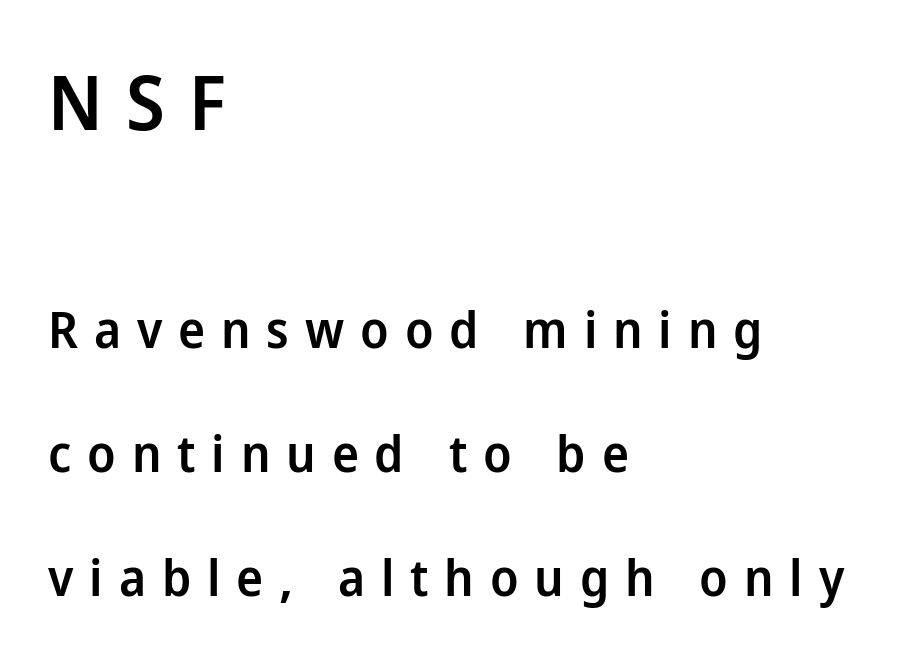
{"serif": "no", "italic": "no", "bold": "semi", "weight": "semibold", "width": "normal", "stroke_contrast": "low", "x_height": "medium", "monospaced": "no", "underline": "no", "align": "left", "line_spacing": "loose", "line_spacing_ratio": 2.43, "letter_spacing": "wide", "letter_spacing_em": 0.31, "larger_block": "first", "size_ratio": 1.49, "glyph_px": 76}
